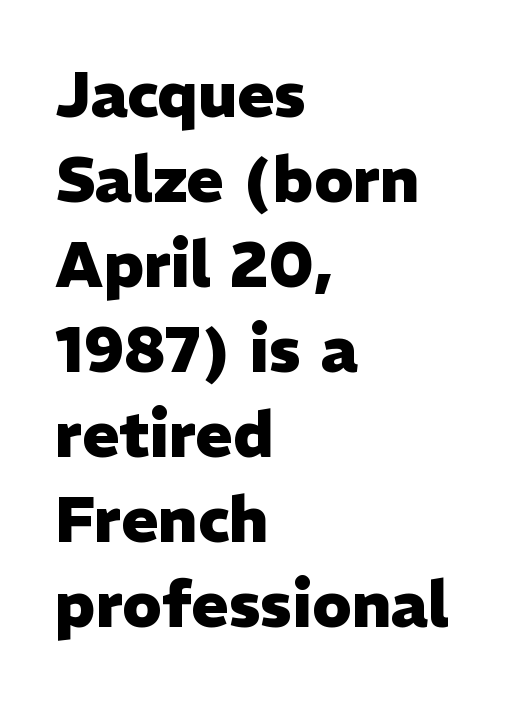
The image shows 63 px heavy sans-serif type, upright; set left-aligned, normal line spacing (1.35x), normal letter spacing, not underlined; low stroke contrast and a medium x-height.
